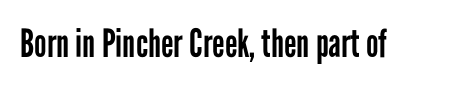
Each letter keeps its own natural width here, so spacing adapts to shape. Look at the tracking — it's just the regular setting, nothing added. Style check: upright. The rendering shows plain stroke endings on the letterforms — a sans-serif design. The face looks like a standard text weight, possibly lighter. Check the space under the baseline: it is left empty.
